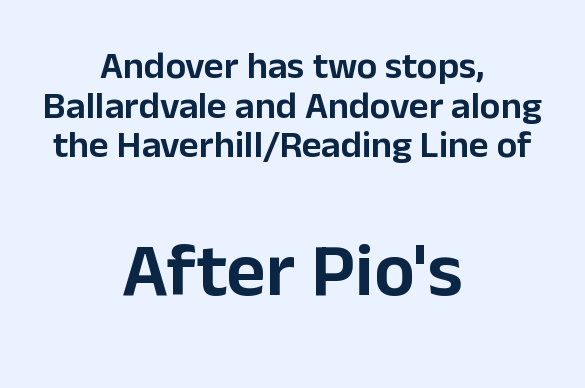
{"serif": "no", "italic": "no", "width": "normal", "stroke_contrast": "low", "x_height": "medium", "monospaced": "no", "underline": "no", "align": "center", "line_spacing": "tight", "line_spacing_ratio": 1.04, "letter_spacing": "normal", "letter_spacing_em": 0.0, "larger_block": "second", "size_ratio": 2.0, "glyph_px": 76}
